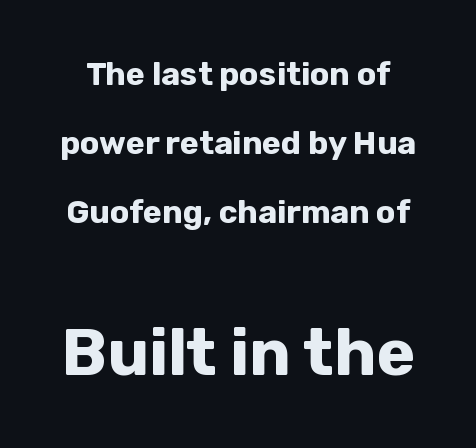
{"serif": "no", "italic": "no", "bold": "yes", "weight": "bold", "width": "normal", "stroke_contrast": "low", "x_height": "medium", "monospaced": "no", "underline": "no", "line_spacing": "loose", "line_spacing_ratio": 2.16, "letter_spacing": "normal", "letter_spacing_em": 0.0, "larger_block": "second", "size_ratio": 2.03, "glyph_px": 65}
